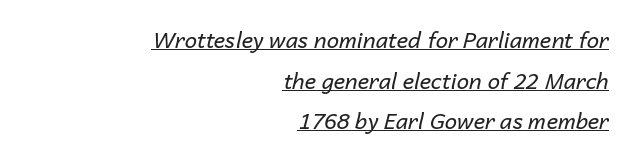
The image shows 22 px text type, italic (leaning right); set right-aligned, line spacing 1.85x, normal letter spacing, underlined.
